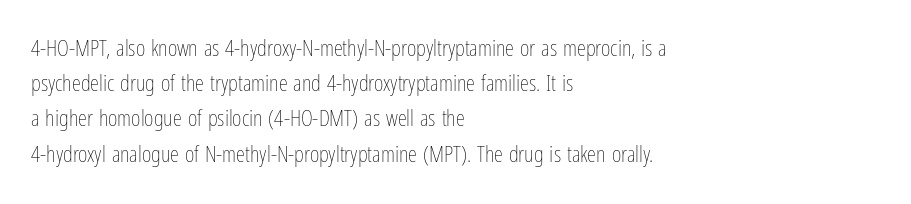
The image shows 23 px text type, upright; set left-aligned, normal line spacing (1.53x), normal letter spacing, not underlined.
